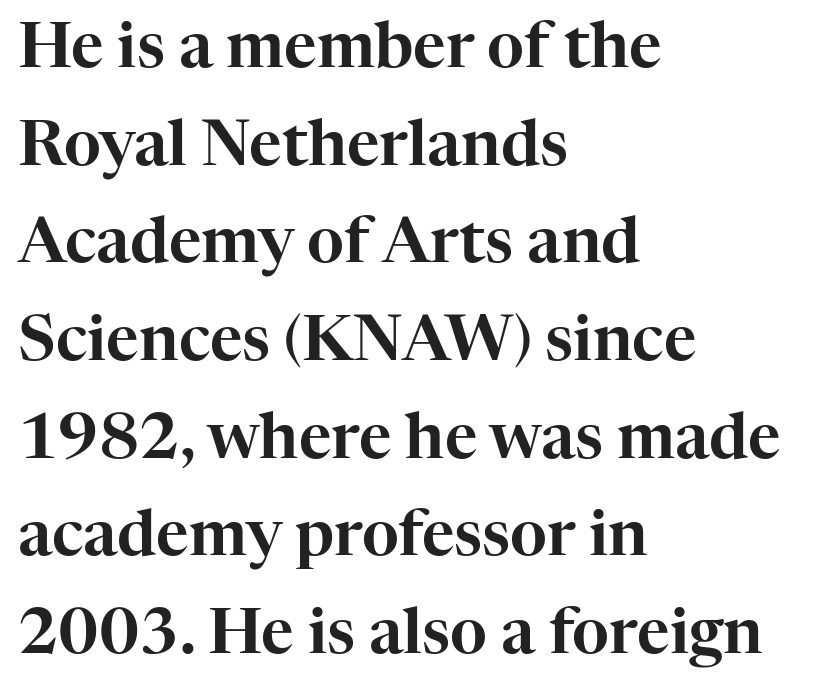
{"serif": "yes", "italic": "no", "width": "normal", "stroke_contrast": "high", "x_height": "medium", "monospaced": "no", "underline": "no", "align": "left", "line_spacing": "normal", "line_spacing_ratio": 1.55, "letter_spacing": "normal", "letter_spacing_em": 0.0, "glyph_px": 63}
